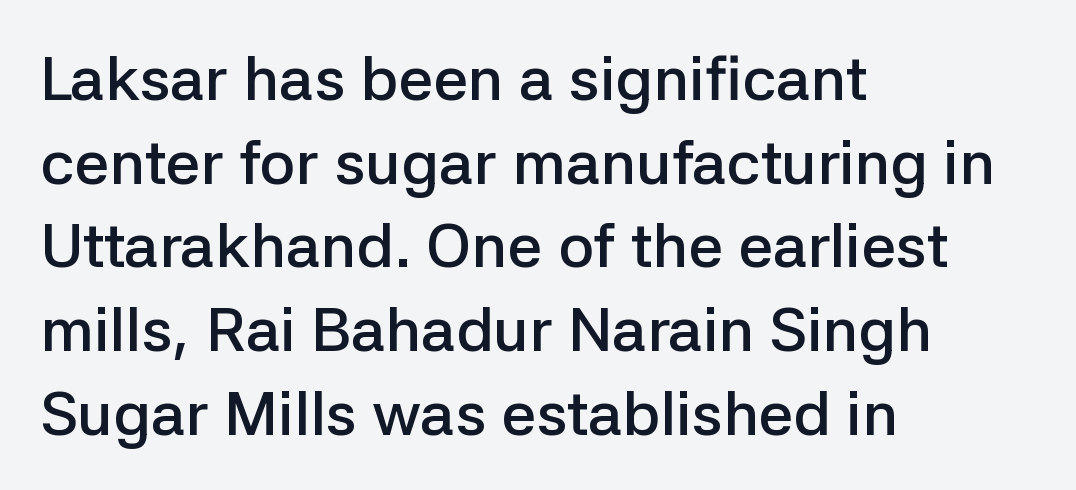
Q: Is the text bold? A: Semi-bold.
Q: Is the text italic (slanted)? A: No, it is upright.
Q: Is the typeface a serif or a sans-serif typeface? A: Sans-serif.
Q: Is the text underlined? A: No.
Q: How is the paragraph aligned? A: Left-aligned.
Q: Is the spacing between letters normal or unusually wide? A: Normal.
Q: Is the spacing between lines tight, normal or loose? A: Normal.
Q: Width (condensed, normal, or wide)? A: Normal.
Q: Stroke contrast? A: Low.
Q: x-height? A: Medium.
Q: Monospaced? A: No.
